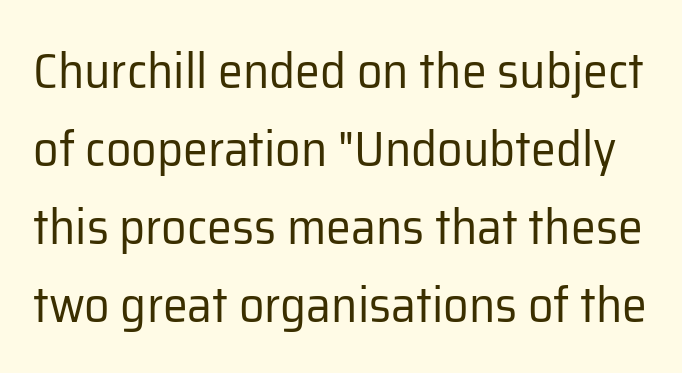
{"serif": "no", "italic": "no", "bold": "no", "weight": "regular", "width": "normal", "stroke_contrast": "low", "x_height": "medium", "monospaced": "no", "underline": "no", "line_spacing": "normal", "line_spacing_ratio": 1.56, "letter_spacing": "normal", "letter_spacing_em": 0.0, "glyph_px": 50}
